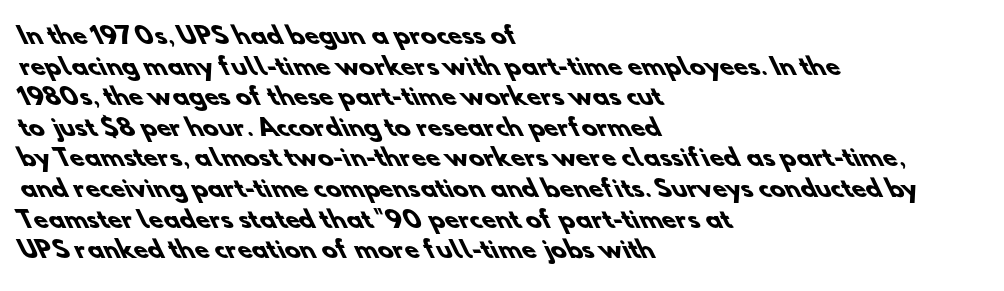
Q: Is the text bold? A: Yes.
Q: Is the text underlined? A: No.
Q: How is the paragraph aligned? A: Left-aligned.
Q: Is the spacing between letters normal or unusually wide? A: Normal.
Q: Is the spacing between lines tight, normal or loose? A: Normal.
